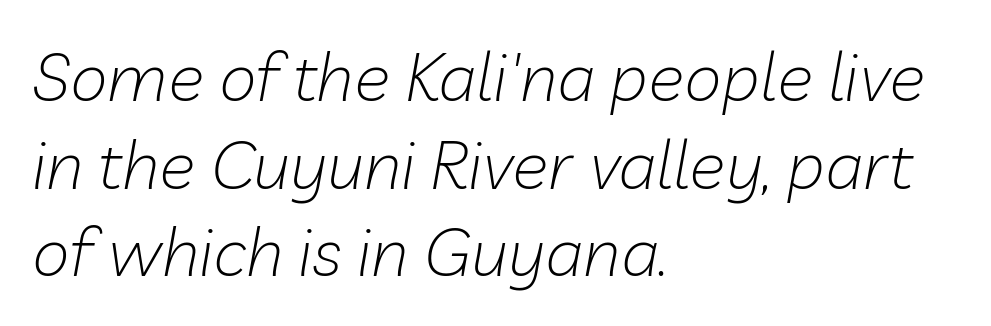
{"italic": "yes", "lean": "right", "slant_degrees": 10, "bold": "no", "weight": "light", "width": "normal", "stroke_contrast": "low", "x_height": "medium", "monospaced": "no", "underline": "no", "align": "left", "line_spacing": "normal", "line_spacing_ratio": 1.29, "letter_spacing": "normal", "letter_spacing_em": 0.0, "glyph_px": 68}
